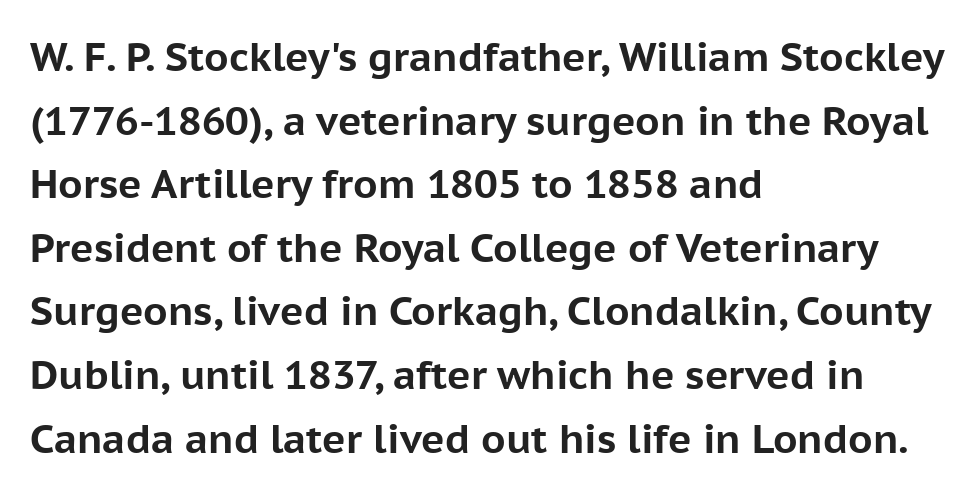
Decoration check: the copy has no underline. The sample has been set heavy, in full bold. Letter spacing: default. Upright lettering throughout.
